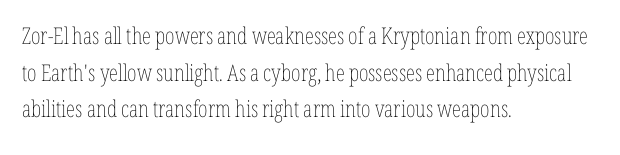
Notice how descenders clear the ascenders below comfortably — that's standard leading. Heft: none added — not bold. Posture: upright roman. The tracking reads as untouched default to a designer's eye. If you drew a ruler down the left edge, every line would touch it.
